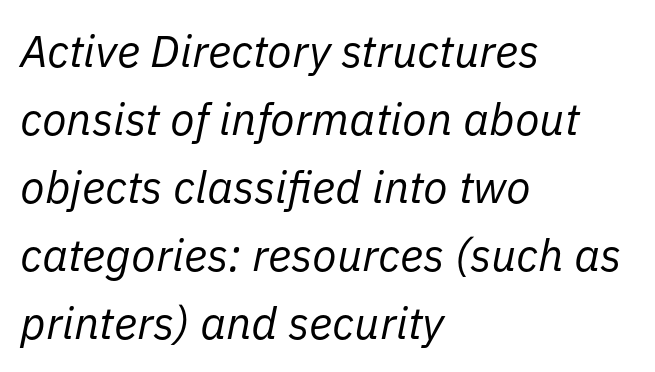
Q: Is the text bold? A: No.
Q: Is the text italic (slanted)? A: Yes, it leans right by about 11 degrees.
Q: Is the text underlined? A: No.
Q: How is the paragraph aligned? A: Left-aligned.
Q: Is the spacing between letters normal or unusually wide? A: Normal.
Q: Is the spacing between lines tight, normal or loose? A: Normal.
Q: Width (condensed, normal, or wide)? A: Normal.
Q: Stroke contrast? A: Low.
Q: x-height? A: Medium.
Q: Monospaced? A: No.
